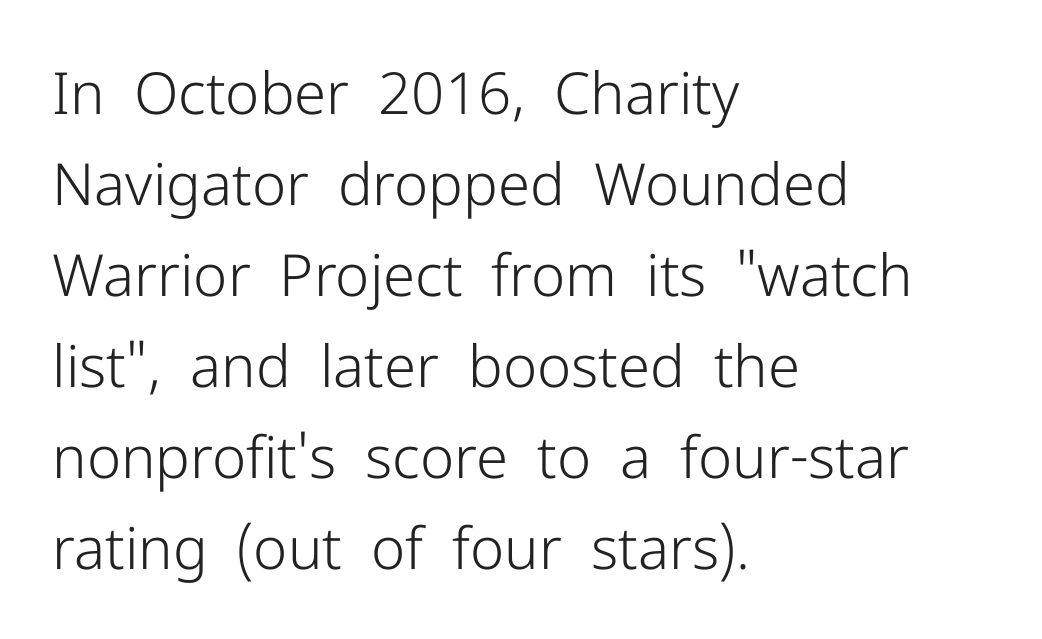
Do the letters lean? They stand straight. Words float on clear page, feet unadorned. I'd call this a sans setting — the letters go barefoot. Here the designer chose a conventional face with non-uniform glyph widths.
